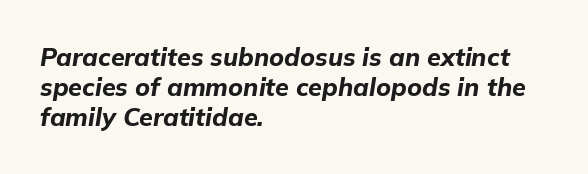
The image shows 25 px bold type, italic (leaning right); set left-aligned, line spacing 1.21x, normal letter spacing, not underlined.
